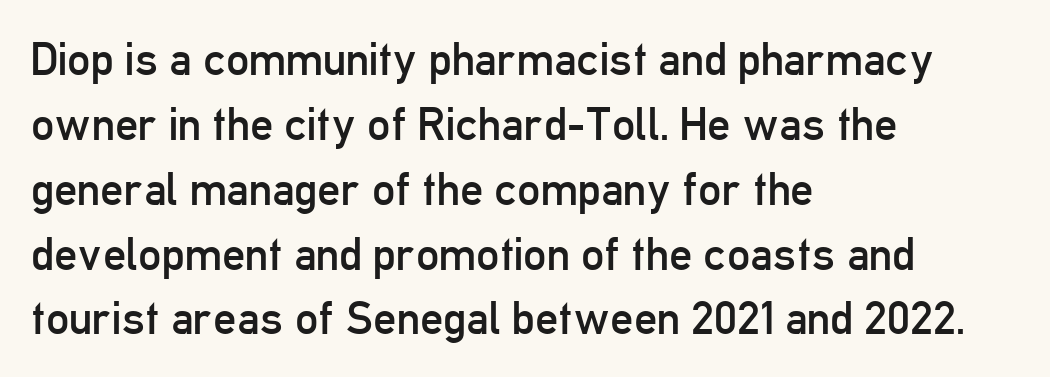
The image shows 46 px regular-weight, condensed sans-serif type, upright; set left-aligned, normal line spacing (1.41x), normal letter spacing, not underlined; low stroke contrast and a medium x-height.
